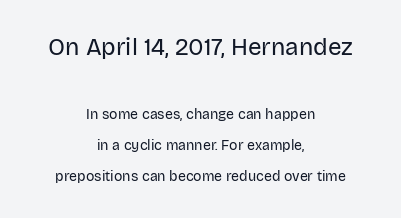
The letterforms sit shoulder to shoulder at normal distance. Check the space under the baseline: it is left empty. Letters have the restrained weight of plain body copy at most. Typeset on center — no edge is straight.
